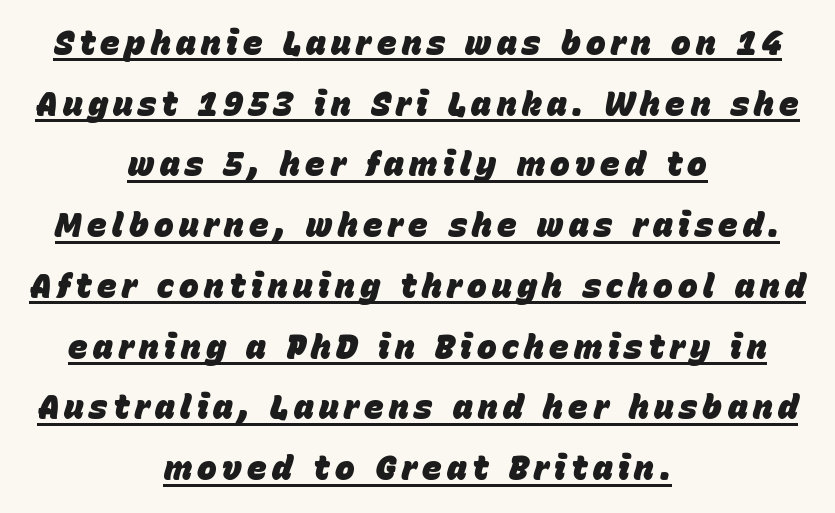
The image shows 33 px heavy type, italic (leaning right); set centered, line spacing 1.84x, underlined; low stroke contrast and a large x-height.
